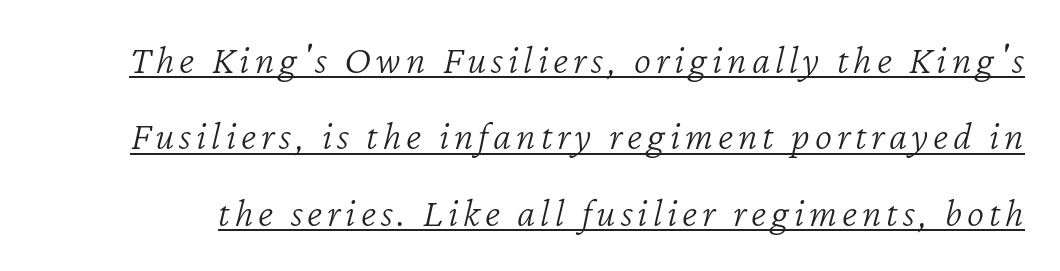
These characters rest on top of a visible drawn line. A quiet, ordinary-to-light weight characterises the typeface. Spacing verdict: proportional, widths tailored to each character. The lettering tilts uniformly, giving the passage an italic look.
